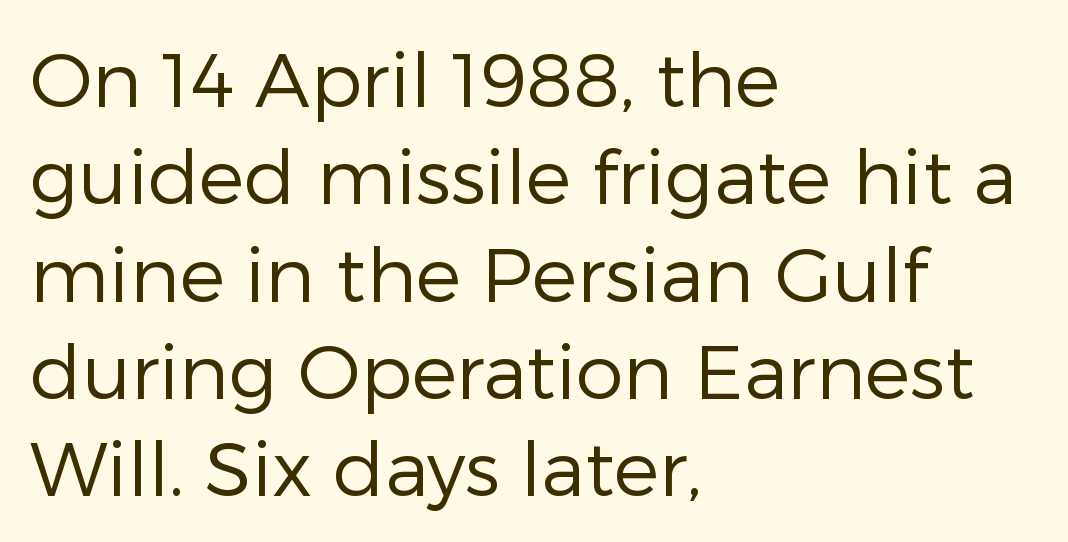
{"serif": "no", "italic": "no", "bold": "no", "weight": "regular", "width": "normal", "stroke_contrast": "low", "x_height": "medium", "monospaced": "no", "underline": "no", "align": "left", "line_spacing": "normal", "line_spacing_ratio": 1.28, "letter_spacing": "normal", "letter_spacing_em": 0.0, "glyph_px": 76}
